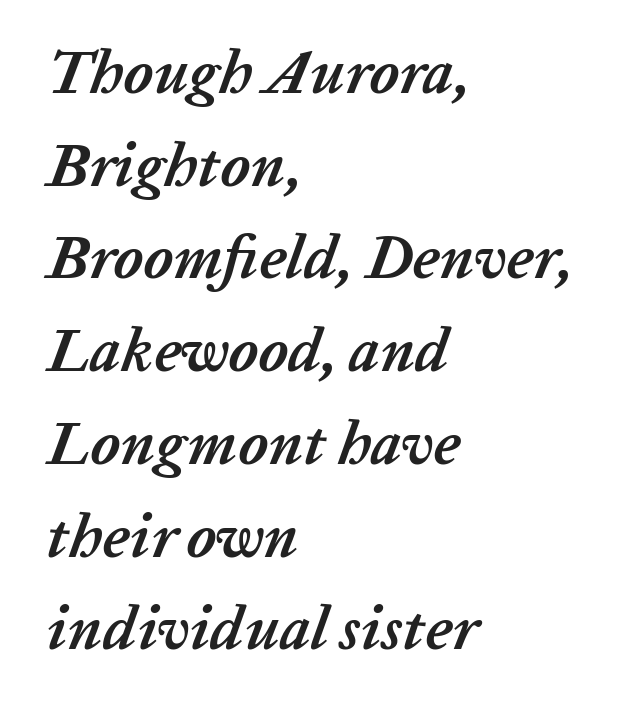
{"italic": "yes", "lean": "right", "slant_degrees": 20, "bold": "yes", "weight": "semibold", "width": "normal", "stroke_contrast": "low", "x_height": "medium", "monospaced": "no", "underline": "no", "align": "left", "line_spacing": "normal", "line_spacing_ratio": 1.52, "letter_spacing": "normal", "letter_spacing_em": 0.0, "glyph_px": 61}
